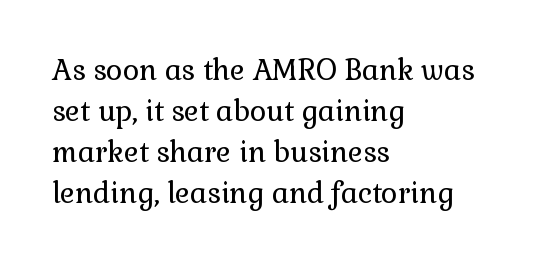
{"serif": "yes", "italic": "no", "bold": "no", "weight": "regular", "width": "normal", "stroke_contrast": "low", "x_height": "medium", "monospaced": "no", "underline": "no", "align": "left", "line_spacing": "normal", "line_spacing_ratio": 1.47, "letter_spacing": "normal", "letter_spacing_em": 0.0, "glyph_px": 28}
